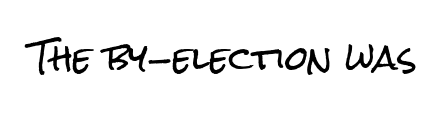
Q: Is the text italic (slanted)? A: No, it is upright.
Q: Is the typeface a serif or a sans-serif typeface? A: Sans-serif.
Q: Is the text underlined? A: No.
Q: Is the spacing between letters normal or unusually wide? A: Normal.
Q: Width (condensed, normal, or wide)? A: Condensed.
Q: Stroke contrast? A: Low.
Q: x-height? A: Medium.
Q: Monospaced? A: No.
